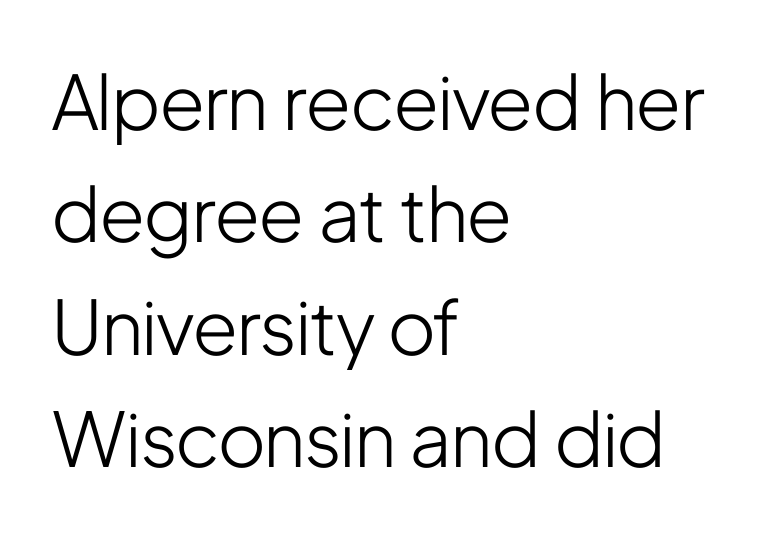
Q: Is the text bold? A: No.
Q: Is the text italic (slanted)? A: No, it is upright.
Q: Is the typeface a serif or a sans-serif typeface? A: Sans-serif.
Q: Is the text underlined? A: No.
Q: How is the paragraph aligned? A: Left-aligned.
Q: Is the spacing between letters normal or unusually wide? A: Normal.
Q: Is the spacing between lines tight, normal or loose? A: Normal.
Q: Width (condensed, normal, or wide)? A: Condensed.
Q: Stroke contrast? A: Low.
Q: x-height? A: Medium.
Q: Monospaced? A: No.
